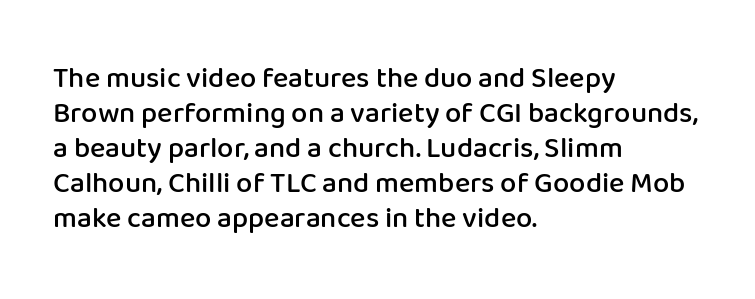
In terms of letterspacing, this is plain default setting. Looks like regular typesetting: each glyph gets only the width it needs. This sample uses a sans-serif face. The specimen reads as upright at a glance. Typeset ragged right — the left edge is the straight one. Type without underlining.
